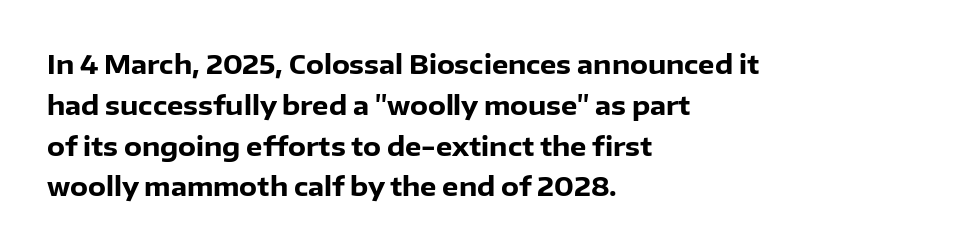
The image shows 26 px bold type, upright; set left-aligned, normal line spacing (1.57x), normal letter spacing, not underlined.
